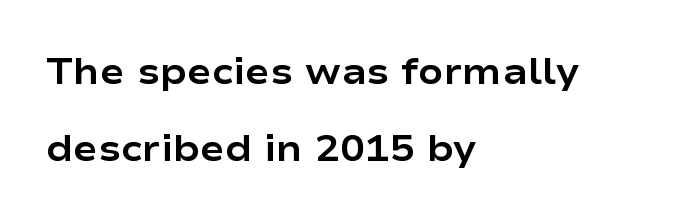
The image shows 37 px bold, wide sans-serif type, upright; set left-aligned, loose line spacing (2.07x), normal letter spacing, not underlined; low stroke contrast and a medium x-height.
